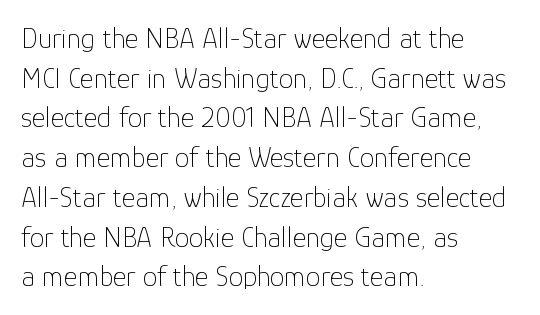
Q: Is the text bold? A: No.
Q: Is the text italic (slanted)? A: No, it is upright.
Q: Is the typeface a serif or a sans-serif typeface? A: Sans-serif.
Q: Is the text underlined? A: No.
Q: How is the paragraph aligned? A: Left-aligned.
Q: Is the spacing between letters normal or unusually wide? A: Normal.
Q: Is the spacing between lines tight, normal or loose? A: Normal.
Q: Width (condensed, normal, or wide)? A: Normal.
Q: Stroke contrast? A: Low.
Q: x-height? A: Medium.
Q: Monospaced? A: No.
